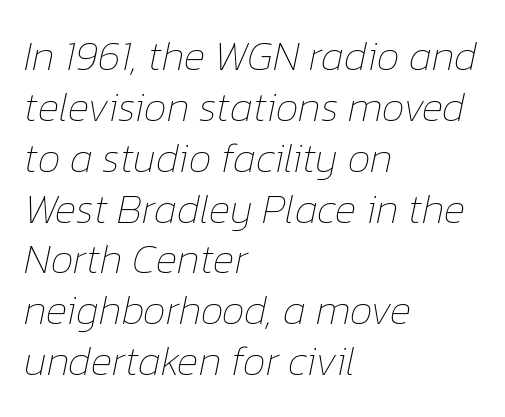
{"italic": "yes", "lean": "right", "slant_degrees": 12, "bold": "no", "weight": "thin", "width": "normal", "stroke_contrast": "low", "x_height": "medium", "monospaced": "no", "underline": "no", "align": "left", "line_spacing_ratio": 1.24, "letter_spacing": "normal", "letter_spacing_em": 0.0, "glyph_px": 41}
